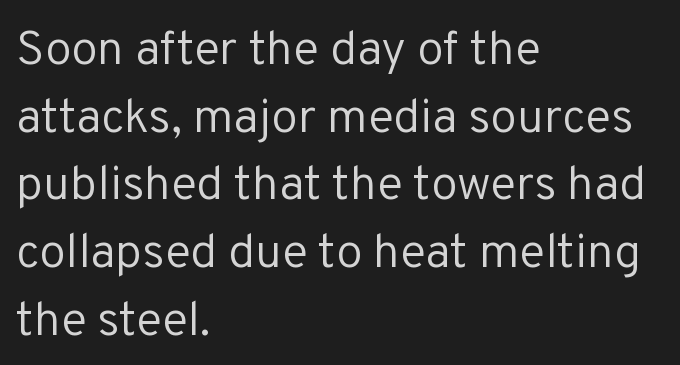
Q: Is the text bold? A: No.
Q: Is the text italic (slanted)? A: No, it is upright.
Q: Is the typeface a serif or a sans-serif typeface? A: Sans-serif.
Q: Is the text underlined? A: No.
Q: How is the paragraph aligned? A: Left-aligned.
Q: Is the spacing between letters normal or unusually wide? A: Normal.
Q: Is the spacing between lines tight, normal or loose? A: Normal.
Q: Width (condensed, normal, or wide)? A: Normal.
Q: Stroke contrast? A: Low.
Q: x-height? A: Medium.
Q: Monospaced? A: No.
